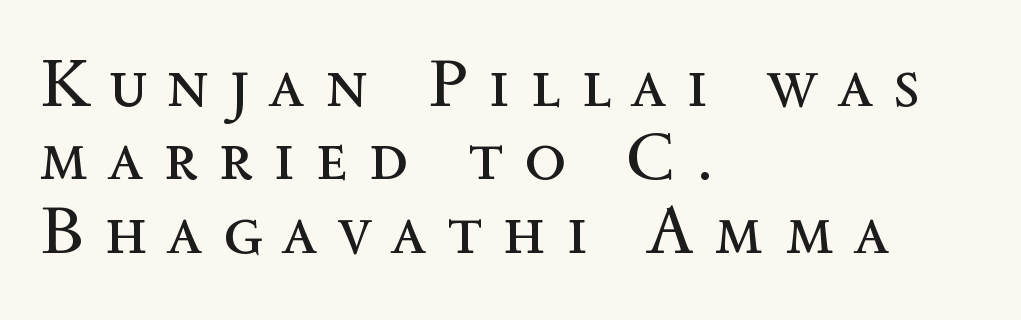
The image shows 68 px regular-weight type, upright; set left-aligned, tight line spacing (1.08x), unusually wide letter spacing (+0.31 em), not underlined; a medium x-height.
